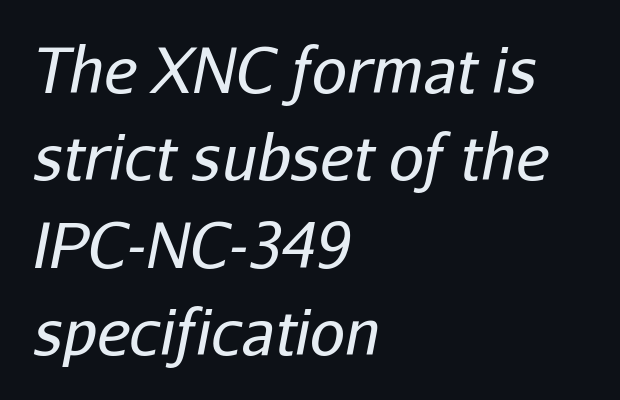
The image shows 62 px regular-weight type, italic (leaning right); set left-aligned, normal line spacing (1.41x), normal letter spacing, not underlined; low stroke contrast and a medium x-height.
